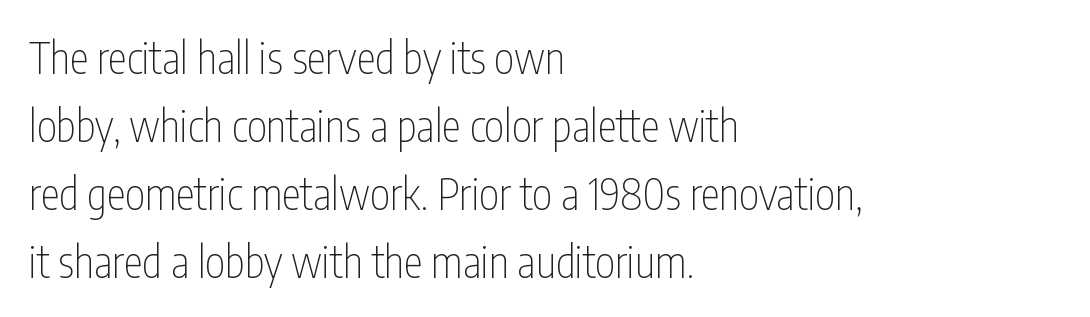
Q: Is the text bold? A: No.
Q: Is the text italic (slanted)? A: No, it is upright.
Q: Is the typeface a serif or a sans-serif typeface? A: Sans-serif.
Q: Is the text underlined? A: No.
Q: How is the paragraph aligned? A: Left-aligned.
Q: Is the spacing between letters normal or unusually wide? A: Normal.
Q: Is the spacing between lines tight, normal or loose? A: Normal.
Q: Width (condensed, normal, or wide)? A: Condensed.
Q: Stroke contrast? A: Low.
Q: x-height? A: Medium.
Q: Monospaced? A: No.
